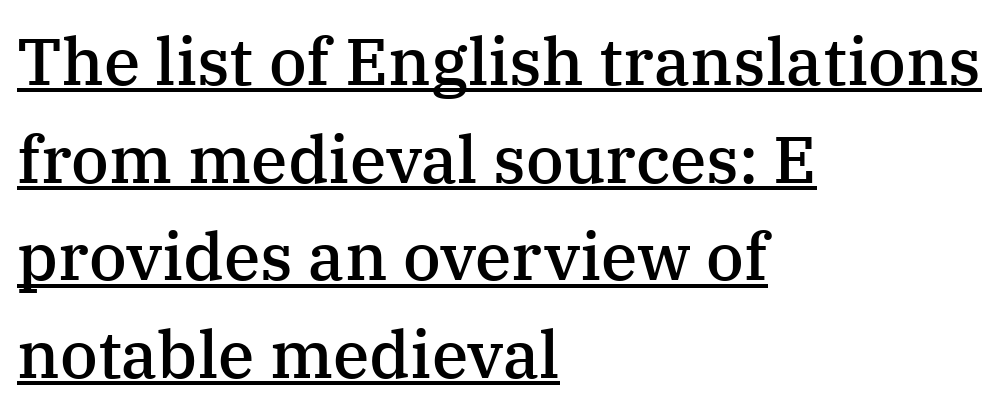
Tracking value appears to be zero — textbook default spacing. Visually the block forms a straight wall on the left and a jagged coastline on the right. This sample has the flowing, uneven cadence of proportional lettering. Moderately thickened strokes mark this as semibold type. The words here are underlined.
